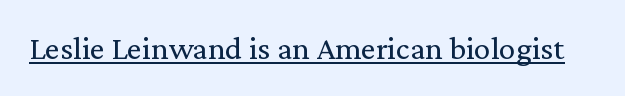
{"serif": "yes", "italic": "no", "bold": "no", "weight": "regular", "width": "normal", "stroke_contrast": "medium", "x_height": "medium", "monospaced": "no", "underline": "yes", "letter_spacing": "normal", "letter_spacing_em": 0.0, "glyph_px": 33}
